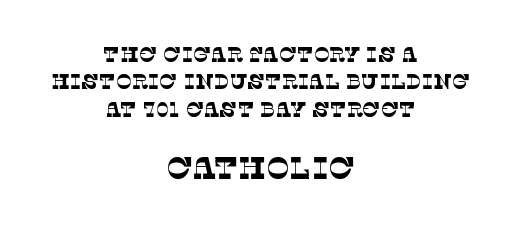
The image shows 31 px thin serif type; set centered, normal line spacing (1.3x), normal letter spacing, not underlined; the second (bottom) block is 1.48x larger; low stroke contrast and a large x-height.
